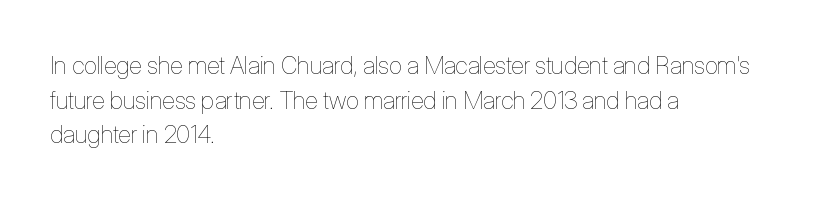
The image shows 24 px text type, upright; set left-aligned, normal line spacing (1.44x), normal letter spacing, not underlined.
